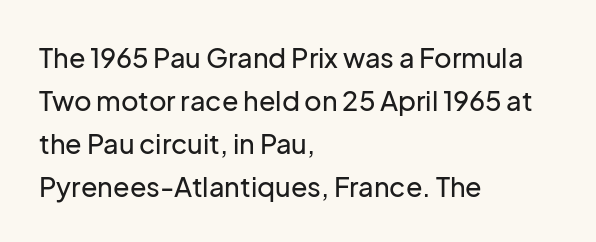
Q: Is the text italic (slanted)? A: No, it is upright.
Q: Is the text underlined? A: No.
Q: How is the paragraph aligned? A: Left-aligned.
Q: Is the spacing between letters normal or unusually wide? A: Normal.
Q: Is the spacing between lines tight, normal or loose? A: Normal.
